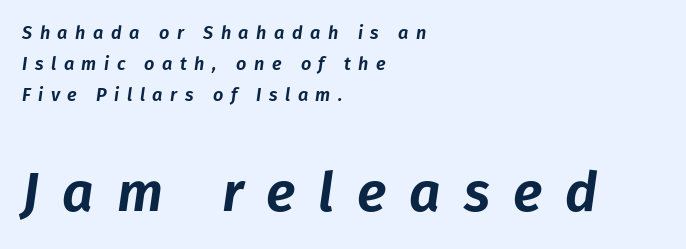
This rendering uses left alignment, leaving the right contour irregular. Between these two stacked blocks, the lower one wins on size. Varying glyph widths throughout — classic text-font behaviour. Inter-character spacing is expanded well beyond the font's built-in metrics. Style check: oblique. Decoration check: the copy has no underline.
